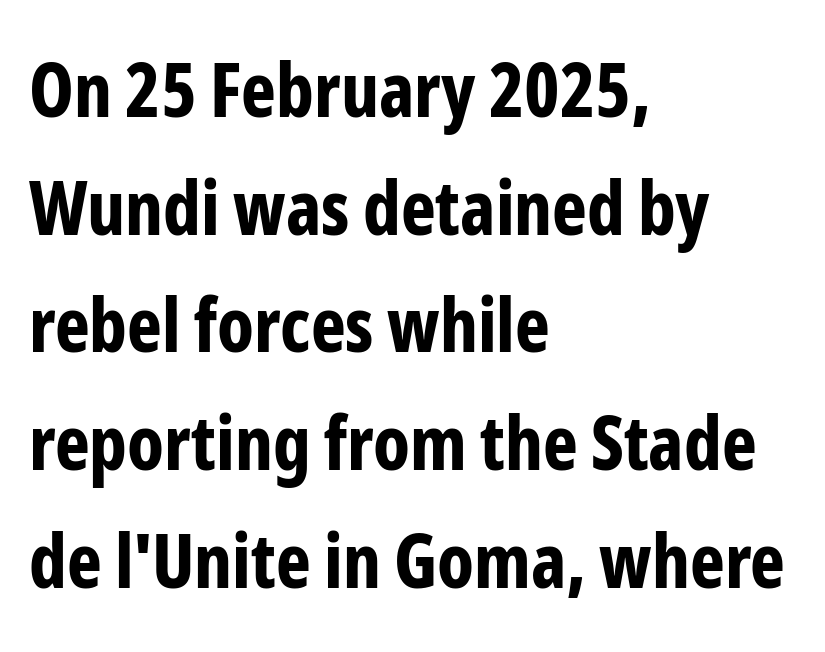
The gap between lines stays unmarked. The characters look thick and weighty, a clear bold. Letterform terminals end flat and unadorned throughout the passage. Posture: upright roman. Does the copy run flush right? No — it runs flush left.
